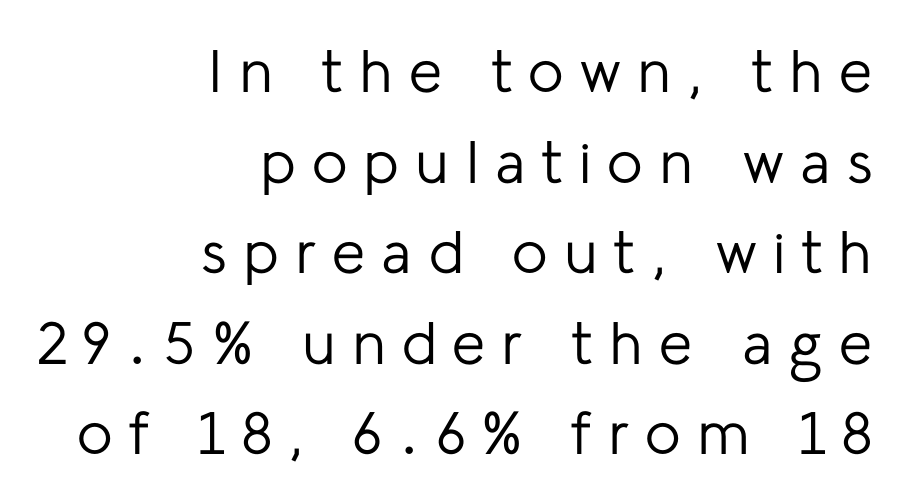
The image shows 60 px regular-weight sans-serif type, upright; set right-aligned, normal line spacing (1.51x), unusually wide letter spacing (+0.27 em), not underlined; low stroke contrast and a medium x-height.
